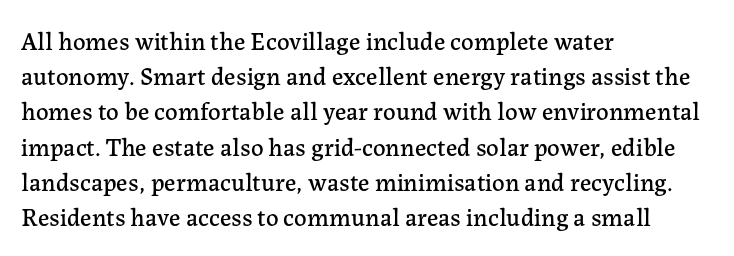
The image shows 25 px text type, upright; set left-aligned, normal line spacing (1.41x), normal letter spacing, not underlined.
